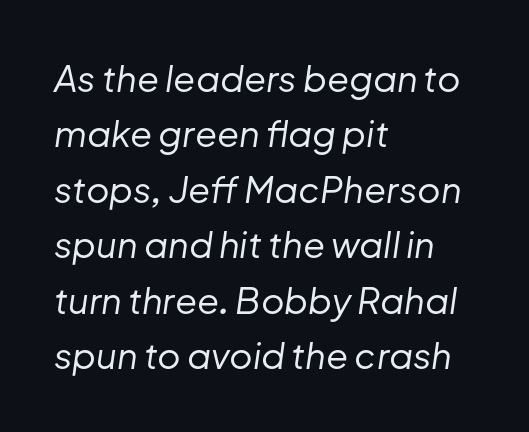
Short note: letters normally spaced. Vertically, the passage feels balanced, rows spaced as you'd expect. Check under the words: just untouched page. Do the characters align in a grid? No, the font is proportional. Weight: in the light-to-regular range.
